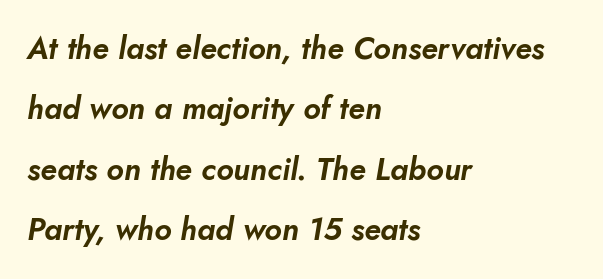
Q: Is the text italic (slanted)? A: Yes, it leans right by about 10 degrees.
Q: Is the text underlined? A: No.
Q: How is the paragraph aligned? A: Left-aligned.
Q: Is the spacing between letters normal or unusually wide? A: Normal.
Q: Is the spacing between lines tight, normal or loose? A: Loose.
Q: Width (condensed, normal, or wide)? A: Normal.
Q: Stroke contrast? A: Low.
Q: x-height? A: Small.
Q: Monospaced? A: No.
